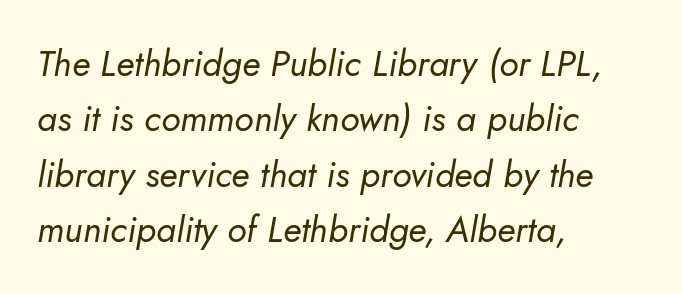
{"italic": "yes", "lean": "right", "slant_degrees": 5, "bold": "no", "weight": "regular", "width": "normal", "stroke_contrast": "low", "x_height": "small", "monospaced": "no", "underline": "no", "align": "left", "line_spacing": "normal", "line_spacing_ratio": 1.54, "letter_spacing": "normal", "letter_spacing_em": 0.0, "glyph_px": 36}
